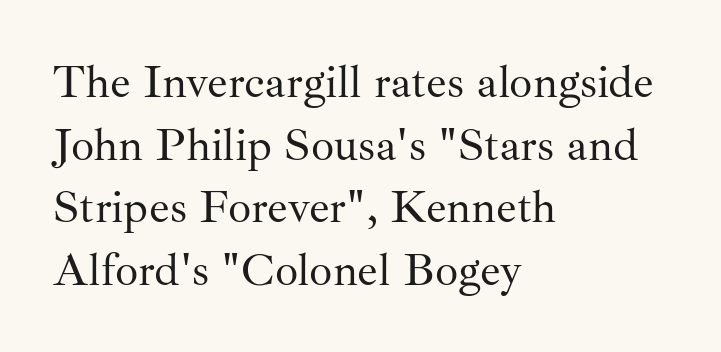
Q: Is the text bold? A: No.
Q: Is the text italic (slanted)? A: No, it is upright.
Q: Is the typeface a serif or a sans-serif typeface? A: Serif.
Q: Is the text underlined? A: No.
Q: How is the paragraph aligned? A: Left-aligned.
Q: Is the spacing between letters normal or unusually wide? A: Normal.
Q: Is the spacing between lines tight, normal or loose? A: Normal.
Q: Width (condensed, normal, or wide)? A: Normal.
Q: Stroke contrast? A: Medium.
Q: x-height? A: Small.
Q: Monospaced? A: No.
